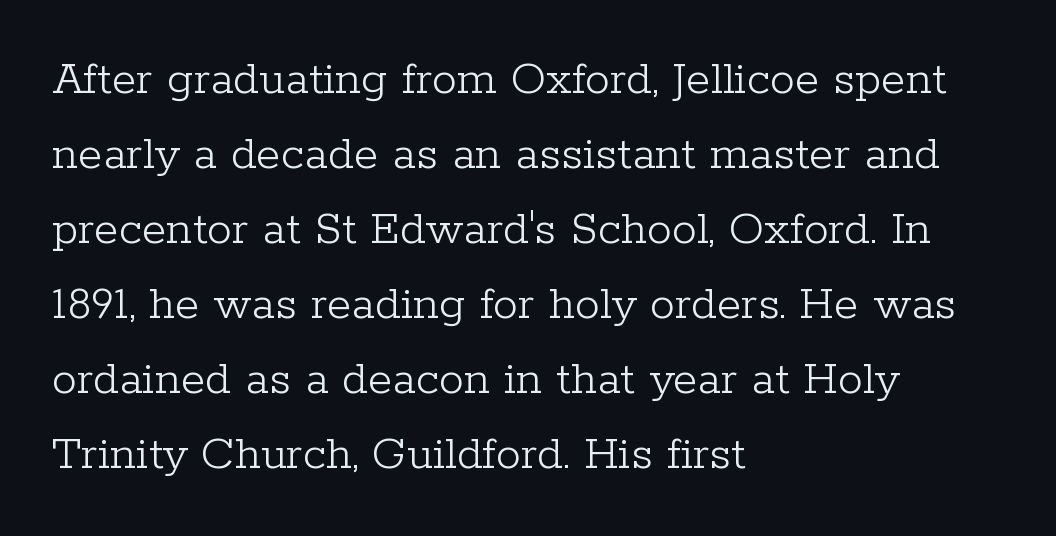
Q: Is the text bold? A: No.
Q: Is the text italic (slanted)? A: No, it is upright.
Q: Is the typeface a serif or a sans-serif typeface? A: Serif.
Q: Is the text underlined? A: No.
Q: How is the paragraph aligned? A: Left-aligned.
Q: Is the spacing between letters normal or unusually wide? A: Normal.
Q: Is the spacing between lines tight, normal or loose? A: Normal.
Q: Width (condensed, normal, or wide)? A: Normal.
Q: Stroke contrast? A: Low.
Q: x-height? A: Medium.
Q: Monospaced? A: No.
